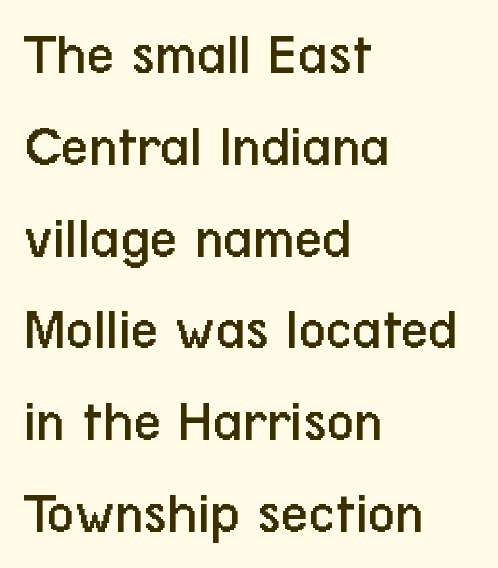
{"serif": "no", "italic": "no", "bold": "no", "weight": "regular", "width": "condensed", "stroke_contrast": "low", "x_height": "medium", "monospaced": "no", "underline": "no", "align": "left", "line_spacing": "normal", "line_spacing_ratio": 1.53, "letter_spacing": "normal", "letter_spacing_em": 0.0, "glyph_px": 60}
